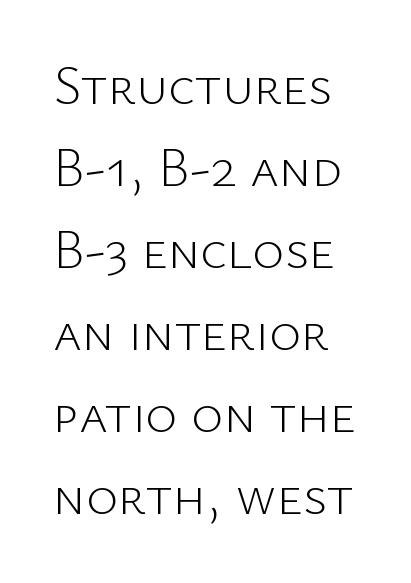
{"serif": "no", "italic": "no", "bold": "no", "weight": "light", "width": "normal", "stroke_contrast": "low", "x_height": "medium", "monospaced": "no", "underline": "no", "line_spacing": "normal", "line_spacing_ratio": 1.49, "letter_spacing": "normal", "letter_spacing_em": 0.0, "glyph_px": 55}
